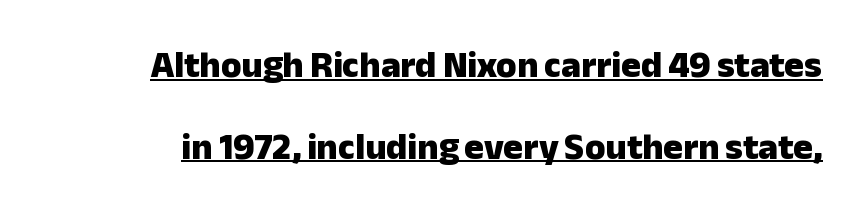
Q: Is the text bold? A: Yes.
Q: Is the text italic (slanted)? A: No, it is upright.
Q: Is the typeface a serif or a sans-serif typeface? A: Sans-serif.
Q: Is the text underlined? A: Yes.
Q: How is the paragraph aligned? A: Right-aligned.
Q: Is the spacing between letters normal or unusually wide? A: Normal.
Q: Is the spacing between lines tight, normal or loose? A: Loose.
Q: Width (condensed, normal, or wide)? A: Normal.
Q: Stroke contrast? A: Low.
Q: x-height? A: Medium.
Q: Monospaced? A: No.
